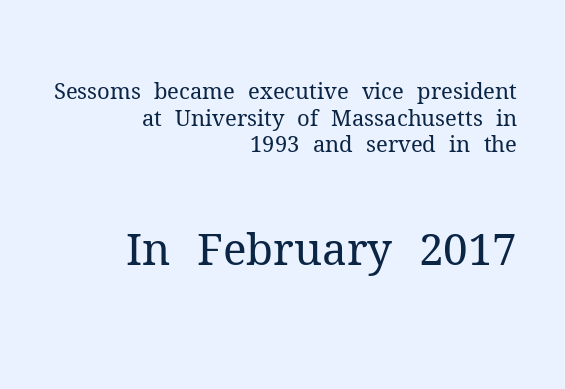
Character size in the trailing block exceeds that of the leading block. Unbolded letterforms with no extra heft. This is roman type, the default non-slanted kind. The type family on display is of the serif kind. One-word summary of the alignment: right. Standard letterfit; no display-style spreading of the glyphs.
